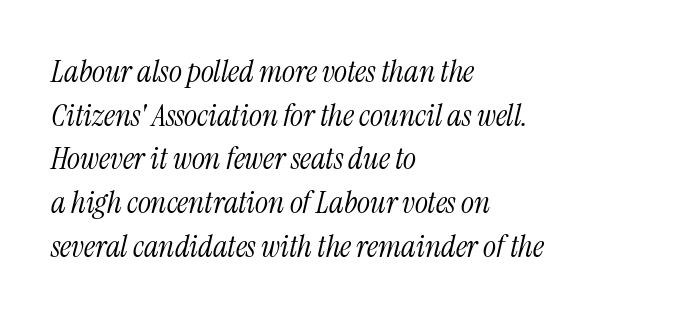
The font sits on the lighter half of the weight spectrum, regular included. Underline: absent. Varying glyph widths throughout — classic text-font behaviour. Compared with typical body copy, the letter spacing here is the same. Small tapered or slab feet sit at the stroke ends, so this counts as serif. The paragraph shown leans on its left margin.
